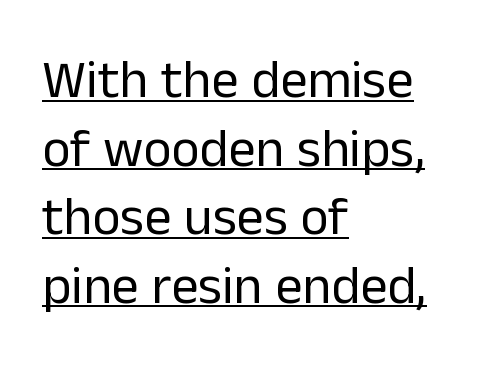
This sample uses a sans-serif face. In terms of posture, this sample is upright. Is the type heavy? It reads as light-to-regular instead. Layout note: lines flush left. Honestly, the letter spacing is just normal — you wouldn't notice it. What's the leading like? Ordinary, nothing unusual.
